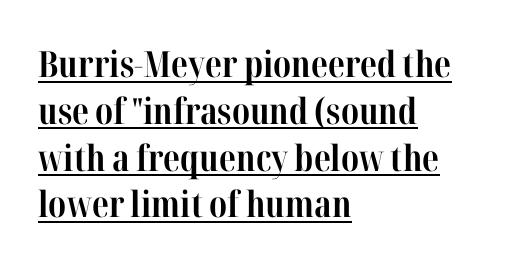
The letters advance in unequal steps, a hallmark of proportional type. Heavy-handed strokes throughout: this text is bold. Yep, those are serifs on the letters. The compositor pushed each line to the left boundary. Rendered with straight, roman letterforms. Descenders here cross a horizontal rule under the line.
